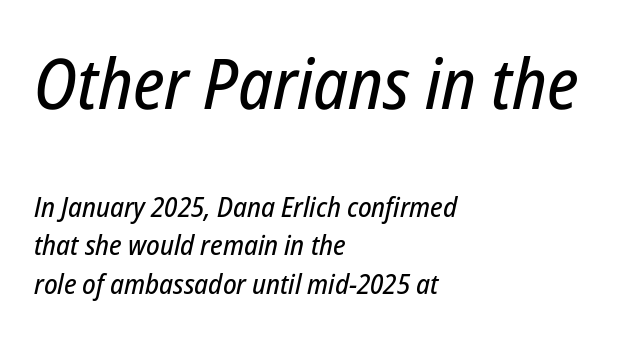
The image shows 70 px condensed type, italic (leaning right); set left-aligned, normal line spacing (1.38x), normal letter spacing, not underlined; the first (top) block is 2.5x larger; low stroke contrast and a medium x-height.
